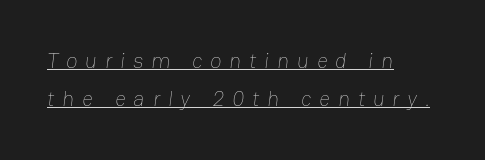
Q: Is the text bold? A: No.
Q: Is the text underlined? A: Yes.
Q: How is the paragraph aligned? A: Left-aligned.
Q: Is the spacing between letters normal or unusually wide? A: Unusually wide.
